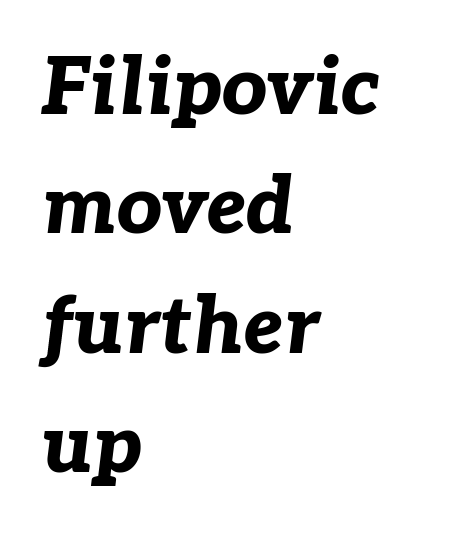
The image shows 79 px bold type, italic (leaning right); set left-aligned, normal line spacing (1.51x), normal letter spacing, not underlined; low stroke contrast and a medium x-height.
